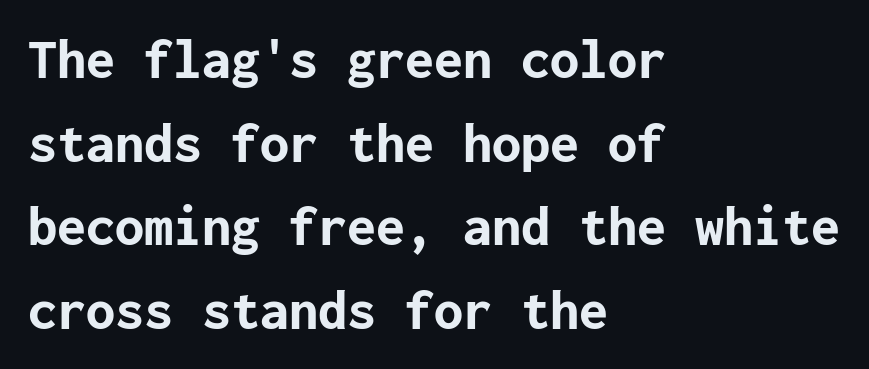
Q: Is the text bold? A: Yes.
Q: Is the text italic (slanted)? A: No, it is upright.
Q: Is the typeface a serif or a sans-serif typeface? A: Sans-serif.
Q: Is the text underlined? A: No.
Q: How is the paragraph aligned? A: Left-aligned.
Q: Is the spacing between letters normal or unusually wide? A: Normal.
Q: Is the spacing between lines tight, normal or loose? A: Normal.
Q: Width (condensed, normal, or wide)? A: Normal.
Q: Stroke contrast? A: Low.
Q: x-height? A: Medium.
